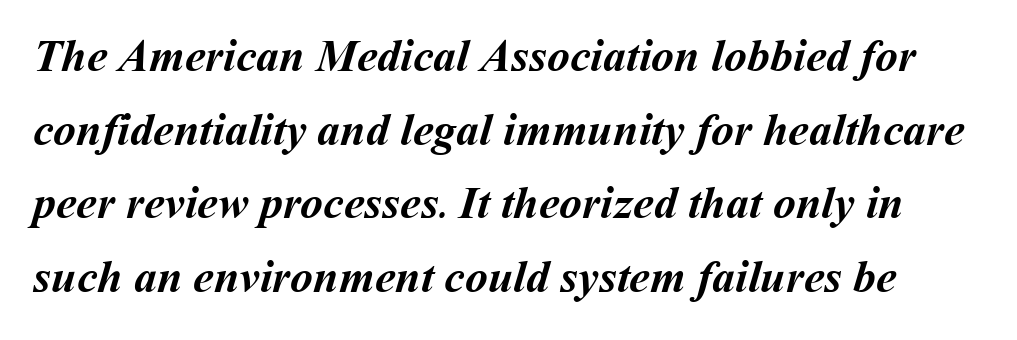
Q: Is the text bold? A: Yes.
Q: Is the text underlined? A: No.
Q: Is the spacing between letters normal or unusually wide? A: Normal.
Q: Is the spacing between lines tight, normal or loose? A: Normal.
Q: Width (condensed, normal, or wide)? A: Normal.
Q: Stroke contrast? A: Medium.
Q: x-height? A: Medium.
Q: Monospaced? A: No.
